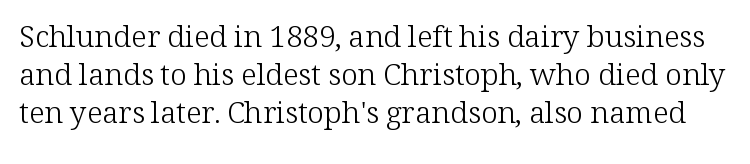
{"serif": "yes", "italic": "no", "bold": "no", "weight": "light", "width": "normal", "stroke_contrast": "low", "x_height": "medium", "monospaced": "no", "underline": "no", "line_spacing": "normal", "line_spacing_ratio": 1.26, "letter_spacing": "normal", "letter_spacing_em": 0.0, "glyph_px": 30}
